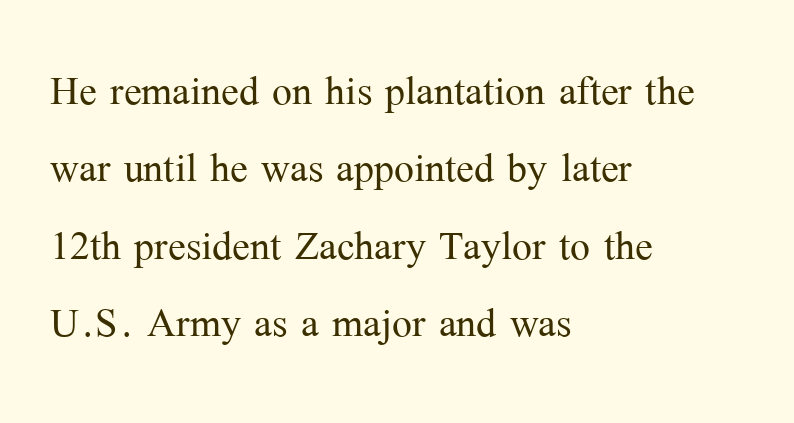
Each stroke keeps to a modest, everyday thickness or less. The face used here is rendered with its standard letterfit. The paragraph has a hard left edge and a soft right edge. Character widths vary here, with narrow letters taking less room than wide ones. Leading matches the norm, producing a regular column. The lettering stays uniformly vertical, giving the passage a roman look.
